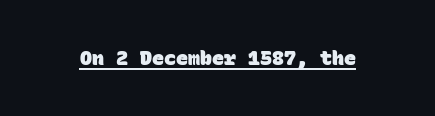
The image shows 20 px bold type; set normal letter spacing, underlined.
